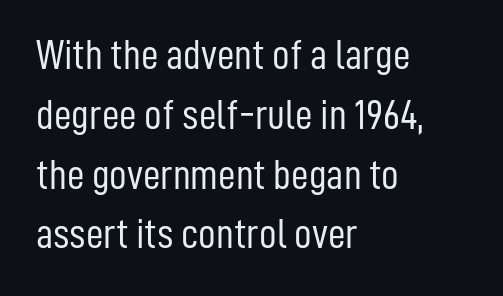
Q: Is the text bold? A: No.
Q: Is the text italic (slanted)? A: No, it is upright.
Q: Is the typeface a serif or a sans-serif typeface? A: Sans-serif.
Q: Is the text underlined? A: No.
Q: How is the paragraph aligned? A: Left-aligned.
Q: Is the spacing between letters normal or unusually wide? A: Normal.
Q: Is the spacing between lines tight, normal or loose? A: Normal.
Q: Width (condensed, normal, or wide)? A: Condensed.
Q: Stroke contrast? A: Low.
Q: x-height? A: Medium.
Q: Monospaced? A: No.
